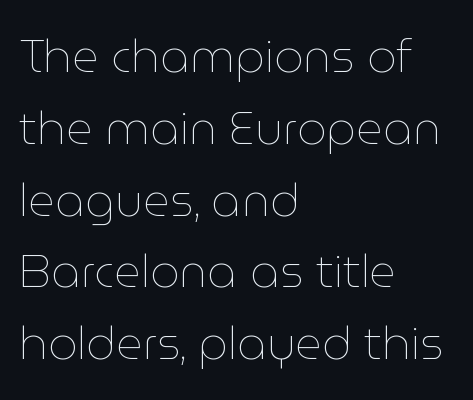
The image shows 46 px thin type, upright; set left-aligned, normal line spacing (1.56x), normal letter spacing, not underlined; low stroke contrast and a medium x-height.
